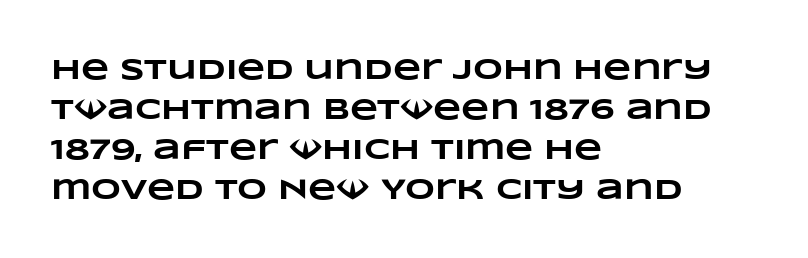
{"bold": "yes", "weight": "heavy", "width": "wide", "stroke_contrast": "low", "x_height": "large", "monospaced": "no", "underline": "no", "align": "left", "line_spacing": "normal", "line_spacing_ratio": 1.38, "letter_spacing": "normal", "letter_spacing_em": 0.0, "glyph_px": 29}
